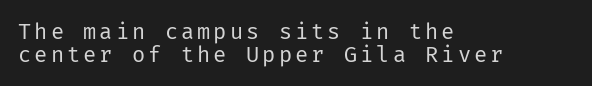
{"italic": "no", "bold": "no", "underline": "no", "align": "left", "line_spacing": "tight", "line_spacing_ratio": 1.03, "glyph_px": 22}
